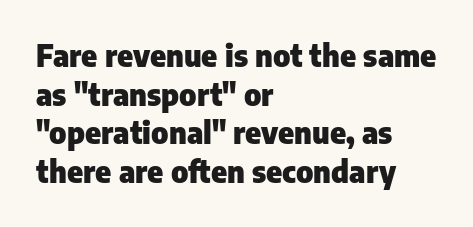
The image shows 30 px heavy sans-serif type, upright; set left-aligned, normal line spacing (1.29x), normal letter spacing, not underlined; low stroke contrast and a medium x-height.
